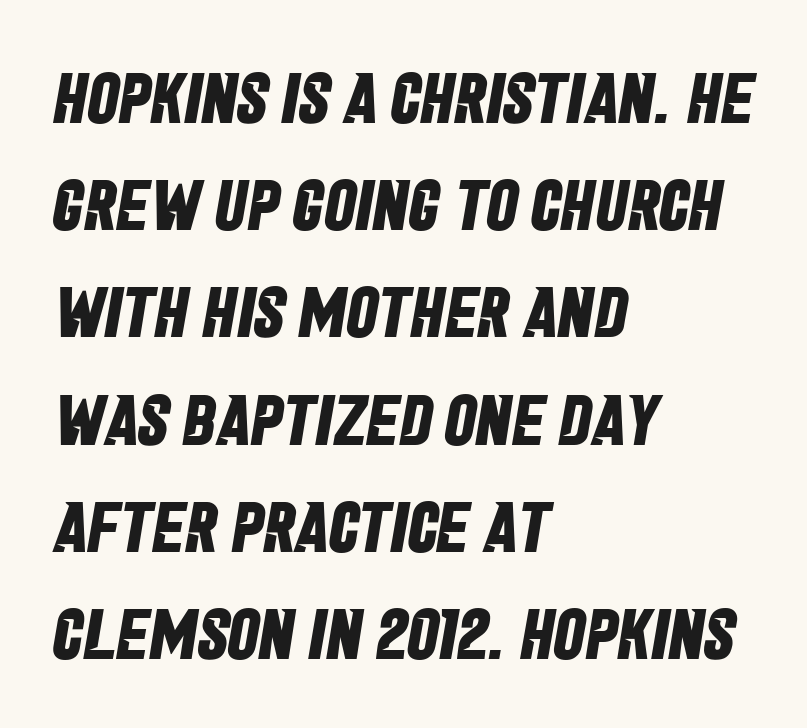
How are the letters spaced? Ordinarily, with no added tracking. Casual observation: everything's shoved over to the left. Grotesque or geometric, the face here clearly has no serifs. Each letter keeps its own natural width here, so spacing adapts to shape.
